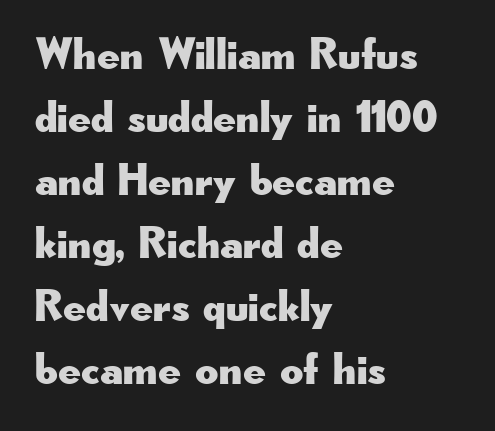
{"serif": "no", "italic": "no", "width": "wide", "stroke_contrast": "low", "x_height": "small", "monospaced": "no", "underline": "no", "align": "left", "line_spacing": "normal", "line_spacing_ratio": 1.4, "letter_spacing": "normal", "letter_spacing_em": 0.0, "glyph_px": 45}
